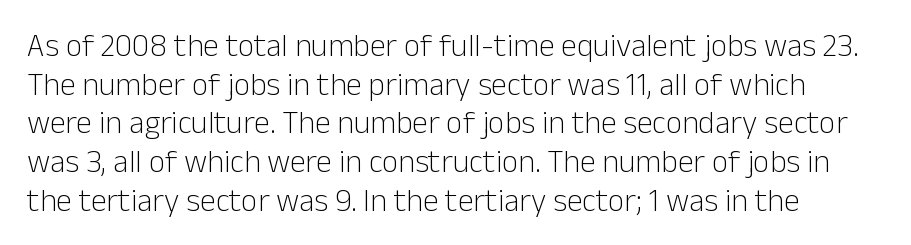
Q: Is the text bold? A: No.
Q: Is the text italic (slanted)? A: No, it is upright.
Q: Is the typeface a serif or a sans-serif typeface? A: Sans-serif.
Q: Is the text underlined? A: No.
Q: Is the spacing between letters normal or unusually wide? A: Normal.
Q: Width (condensed, normal, or wide)? A: Normal.
Q: Stroke contrast? A: Low.
Q: x-height? A: Medium.
Q: Monospaced? A: No.
